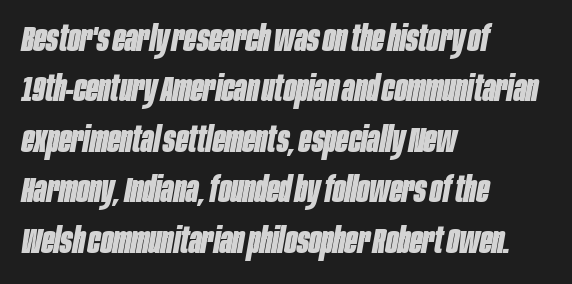
There's an unmistakable incline to the writing here. Is there much room between lines? A standard amount, neither cramped nor airy. Quick note: underline off. Looks like regular typesetting: each glyph gets only the width it needs. How heavy is the stroke? Heavy — this is a bold.
